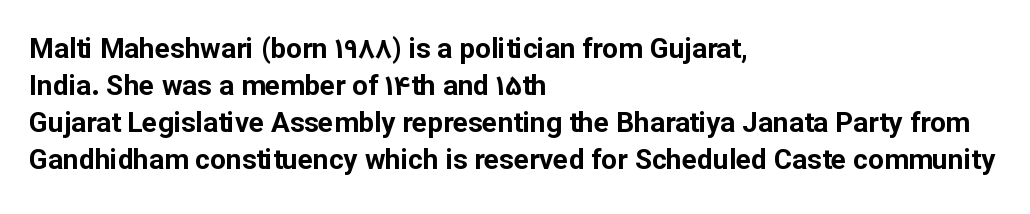
{"serif": "no", "italic": "no", "bold": "yes", "weight": "bold", "width": "normal", "stroke_contrast": "low", "x_height": "medium", "monospaced": "no", "underline": "no", "align": "left", "line_spacing": "normal", "line_spacing_ratio": 1.32, "letter_spacing": "normal", "letter_spacing_em": 0.0, "glyph_px": 28}
